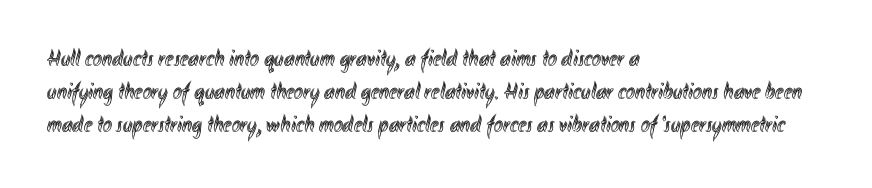
The image shows 24 px text type; set left-aligned, normal line spacing (1.38x), normal letter spacing, not underlined.
